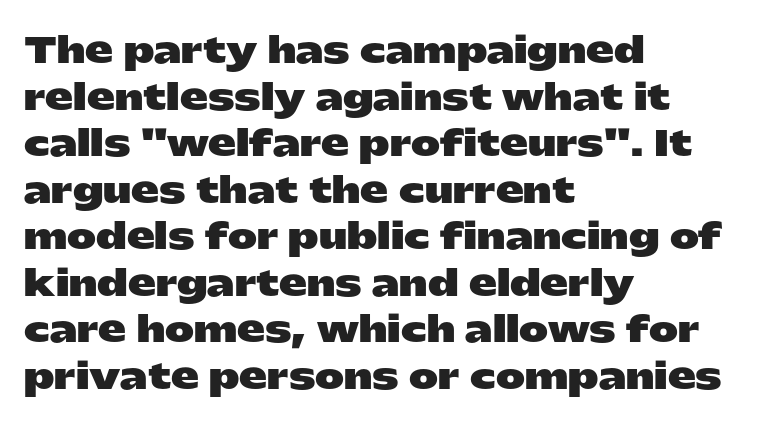
Q: Is the text bold? A: Yes.
Q: Is the text italic (slanted)? A: No, it is upright.
Q: Is the typeface a serif or a sans-serif typeface? A: Sans-serif.
Q: Is the text underlined? A: No.
Q: How is the paragraph aligned? A: Left-aligned.
Q: Is the spacing between letters normal or unusually wide? A: Normal.
Q: Is the spacing between lines tight, normal or loose? A: Normal.
Q: Width (condensed, normal, or wide)? A: Wide.
Q: Stroke contrast? A: Low.
Q: x-height? A: Medium.
Q: Monospaced? A: No.
